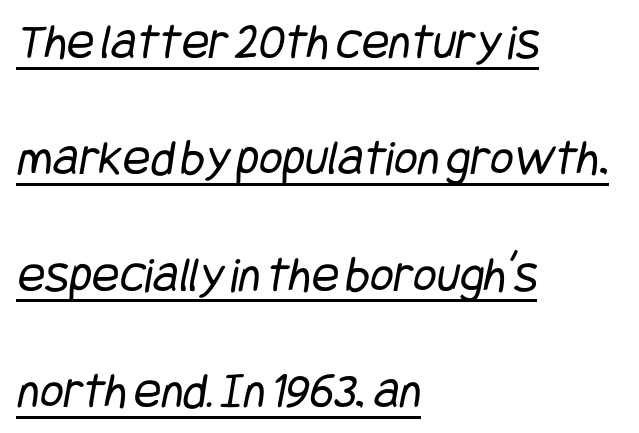
{"serif": "no", "bold": "no", "weight": "regular", "width": "condensed", "stroke_contrast": "low", "x_height": "large", "underline": "yes", "align": "left", "line_spacing": "loose", "line_spacing_ratio": 2.28, "letter_spacing": "normal", "letter_spacing_em": 0.0, "glyph_px": 51}
